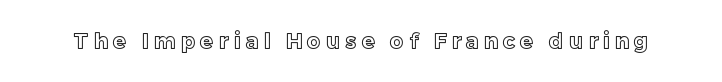
Q: Is the text italic (slanted)? A: No, it is upright.
Q: Is the text underlined? A: No.
Q: Is the spacing between letters normal or unusually wide? A: Unusually wide.
